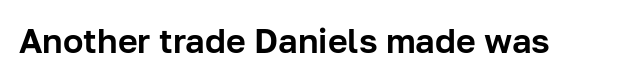
{"serif": "no", "italic": "no", "width": "normal", "stroke_contrast": "low", "x_height": "medium", "monospaced": "no", "underline": "no", "letter_spacing": "normal", "letter_spacing_em": 0.0, "glyph_px": 34}
